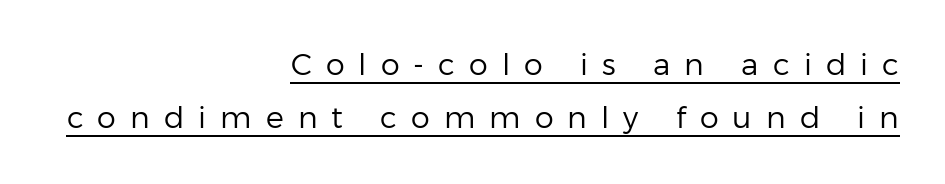
{"serif": "no", "italic": "no", "bold": "no", "weight": "regular", "width": "normal", "stroke_contrast": "low", "x_height": "medium", "monospaced": "no", "underline": "yes", "align": "right", "line_spacing_ratio": 1.76, "letter_spacing": "wide", "letter_spacing_em": 0.47, "glyph_px": 30}
